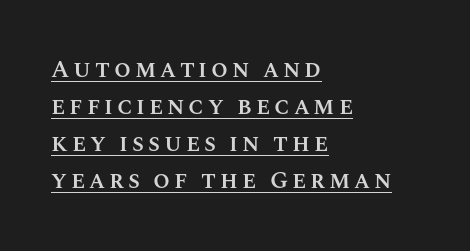
{"italic": "no", "bold": "semi", "underline": "yes", "align": "left", "line_spacing": "normal", "line_spacing_ratio": 1.54, "glyph_px": 24}
